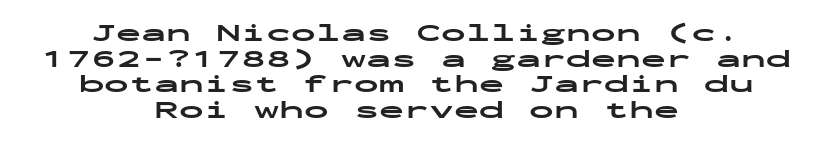
{"italic": "no", "bold": "yes", "underline": "no", "align": "center", "line_spacing": "tight", "line_spacing_ratio": 1.03, "letter_spacing": "normal", "letter_spacing_em": 0.0, "glyph_px": 25}
